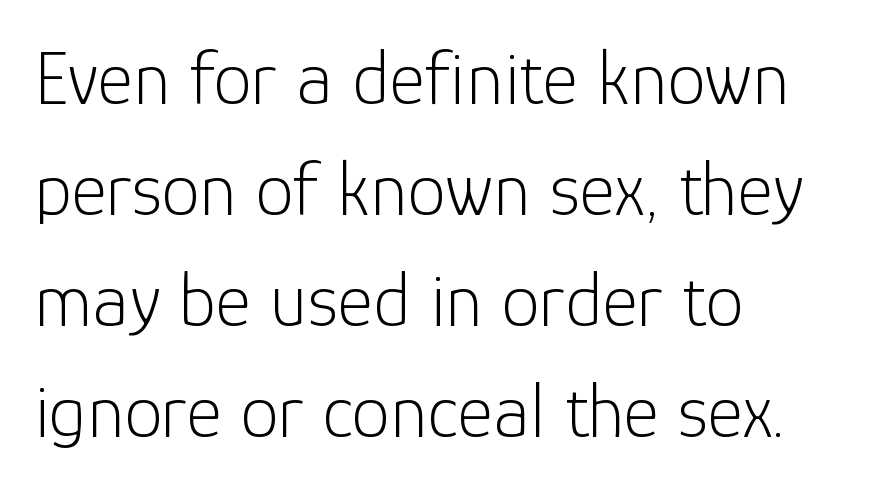
Q: Is the text bold? A: No.
Q: Is the text italic (slanted)? A: No, it is upright.
Q: Is the typeface a serif or a sans-serif typeface? A: Sans-serif.
Q: Is the text underlined? A: No.
Q: How is the paragraph aligned? A: Left-aligned.
Q: Is the spacing between letters normal or unusually wide? A: Normal.
Q: Is the spacing between lines tight, normal or loose? A: Normal.
Q: Width (condensed, normal, or wide)? A: Normal.
Q: Stroke contrast? A: Low.
Q: x-height? A: Medium.
Q: Monospaced? A: No.
